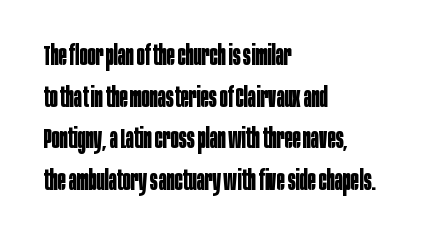
This sample keeps an unexceptional amount of space between lines. Which margin do the lines hug? The left one — the right edge is uneven. The specimen omits any rule beneath the text block's lines. Students, note that the glyphs here touch the page at normal intervals. This is heavy type, rendered in bold.
